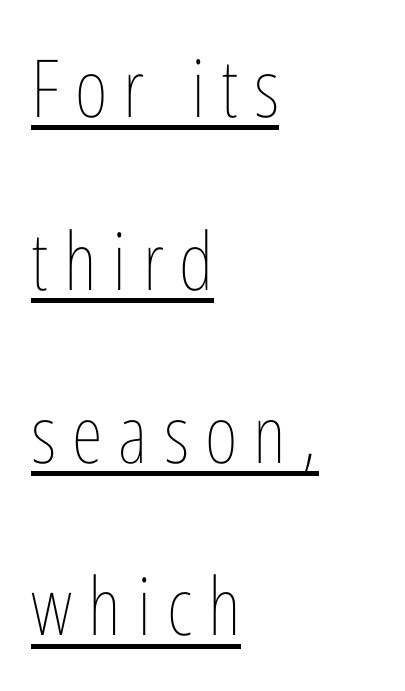
Q: Is the text bold? A: No.
Q: Is the text italic (slanted)? A: No, it is upright.
Q: Is the text underlined? A: Yes.
Q: How is the paragraph aligned? A: Left-aligned.
Q: Is the spacing between letters normal or unusually wide? A: Unusually wide.
Q: Is the spacing between lines tight, normal or loose? A: Loose.
Q: Width (condensed, normal, or wide)? A: Condensed.
Q: Stroke contrast? A: Low.
Q: x-height? A: Medium.
Q: Monospaced? A: No.
